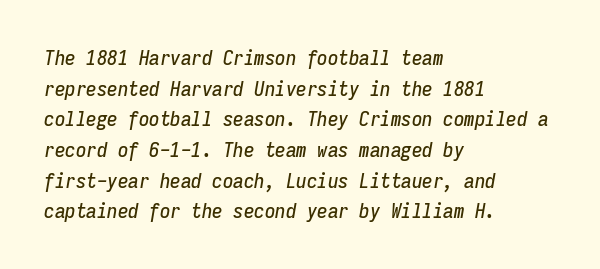
Q: Is the text italic (slanted)? A: Yes, it leans right by about 9 degrees.
Q: Is the text underlined? A: No.
Q: How is the paragraph aligned? A: Left-aligned.
Q: Is the spacing between letters normal or unusually wide? A: Normal.
Q: Is the spacing between lines tight, normal or loose? A: Normal.
